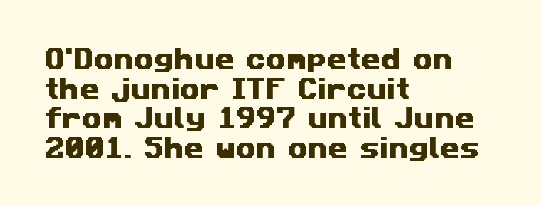
Q: Is the text underlined? A: No.
Q: How is the paragraph aligned? A: Left-aligned.
Q: Is the spacing between letters normal or unusually wide? A: Normal.
Q: Is the spacing between lines tight, normal or loose? A: Normal.
